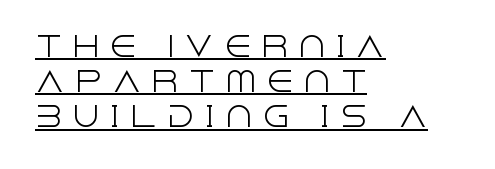
{"italic": "no", "bold": "no", "underline": "yes", "align": "left", "line_spacing": "normal", "line_spacing_ratio": 1.3, "letter_spacing": "wide", "letter_spacing_em": 0.37, "glyph_px": 27}
